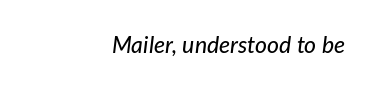
Q: Is the text italic (slanted)? A: Yes, it leans right by about 7 degrees.
Q: Is the text underlined? A: No.
Q: How is the paragraph aligned? A: Right-aligned.
Q: Is the spacing between letters normal or unusually wide? A: Normal.
